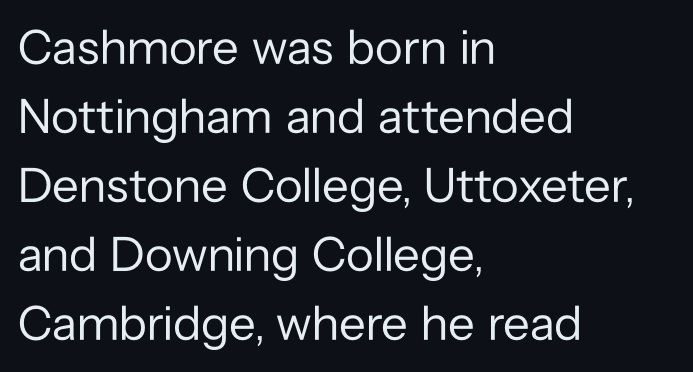
Line starts are locked; line ends wander. One glance says typical: line gaps are just what's usual. Think of a printed novel: that variable character pitch is what you see here. Characters remain perfectly vertical along every line. These glyphs show unthickened strokes, regular width or finer. Each letter's strokes conclude bluntly, with no projecting serifs.
